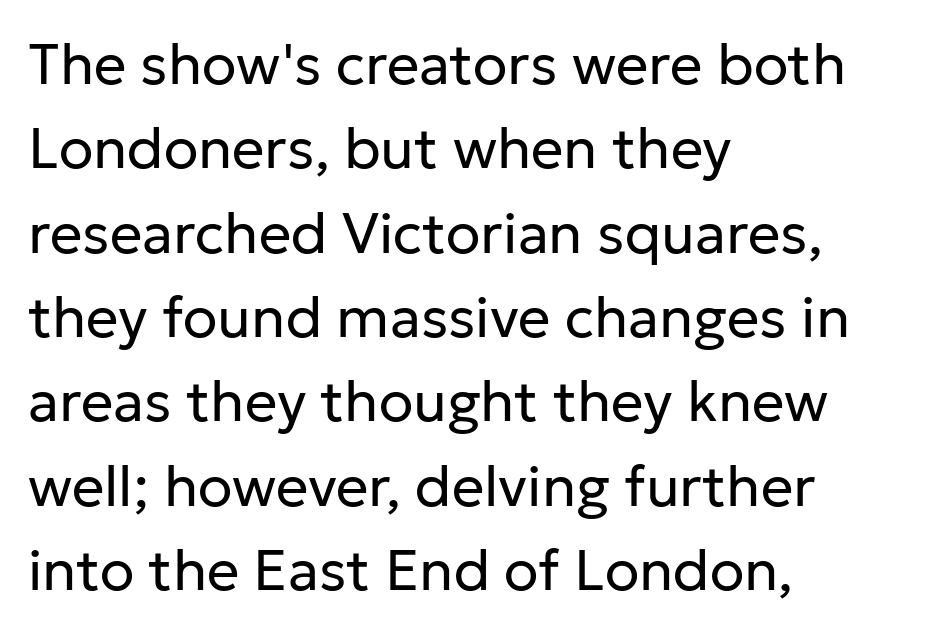
Q: Is the text bold? A: No.
Q: Is the text italic (slanted)? A: No, it is upright.
Q: Is the typeface a serif or a sans-serif typeface? A: Sans-serif.
Q: Is the text underlined? A: No.
Q: How is the paragraph aligned? A: Left-aligned.
Q: Is the spacing between letters normal or unusually wide? A: Normal.
Q: Is the spacing between lines tight, normal or loose? A: Normal.
Q: Width (condensed, normal, or wide)? A: Normal.
Q: Stroke contrast? A: Low.
Q: x-height? A: Medium.
Q: Monospaced? A: No.
